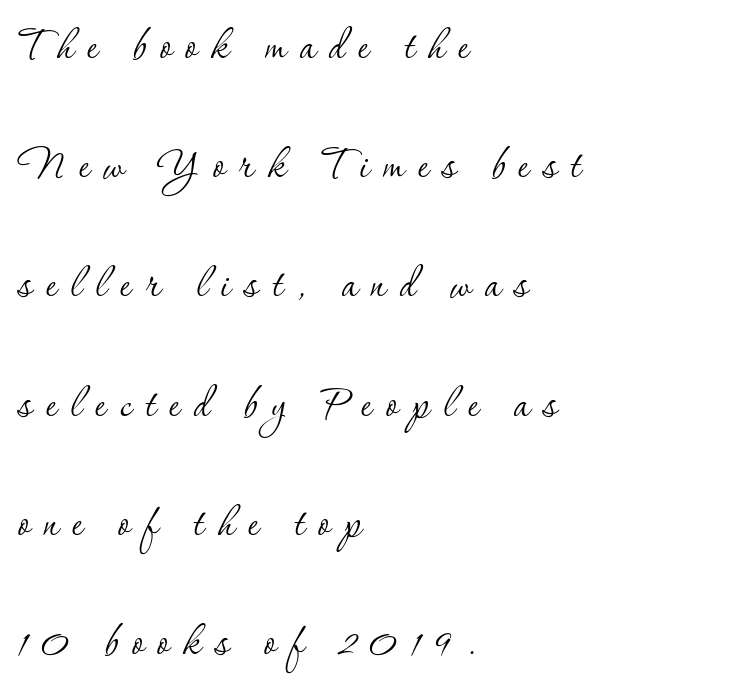
Q: Is the text bold? A: No.
Q: Is the text italic (slanted)? A: Yes.
Q: Is the typeface a serif or a sans-serif typeface? A: Serif.
Q: Is the text underlined? A: No.
Q: How is the paragraph aligned? A: Left-aligned.
Q: Is the spacing between letters normal or unusually wide? A: Unusually wide.
Q: Is the spacing between lines tight, normal or loose? A: Loose.
Q: Width (condensed, normal, or wide)? A: Normal.
Q: Stroke contrast? A: Low.
Q: x-height? A: Small.
Q: Monospaced? A: No.
